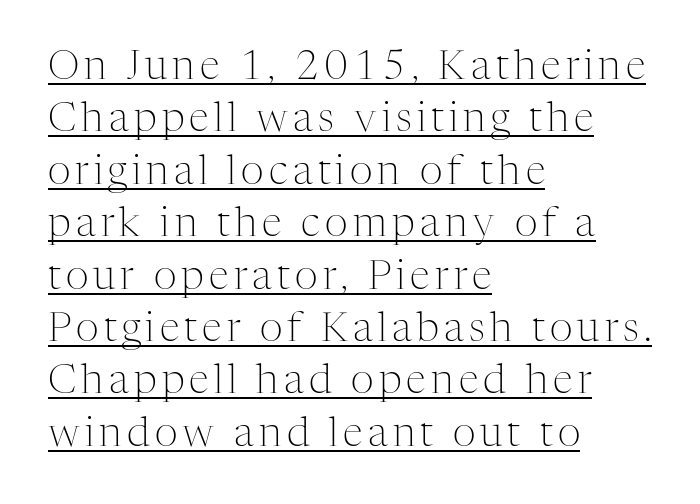
{"serif": "yes", "italic": "no", "bold": "no", "weight": "light", "width": "normal", "stroke_contrast": "medium", "x_height": "medium", "monospaced": "no", "underline": "yes", "align": "left", "line_spacing": "normal", "line_spacing_ratio": 1.31, "glyph_px": 40}
